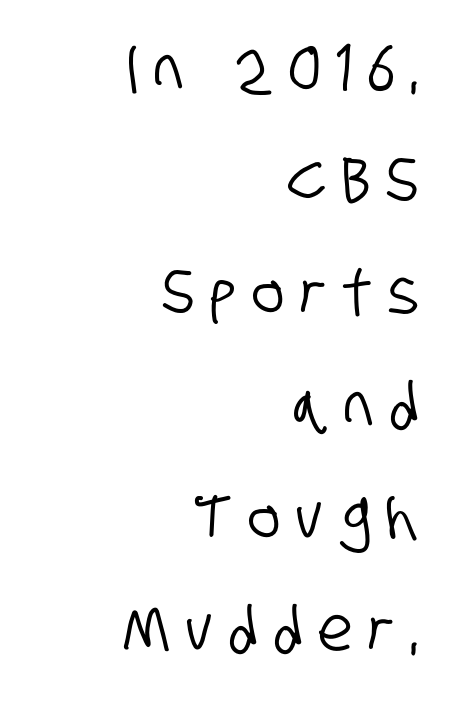
The image shows 61 px condensed sans-serif type; set right-aligned, line spacing 1.84x, unusually wide letter spacing (+0.27 em), not underlined; low stroke contrast and a large x-height.
